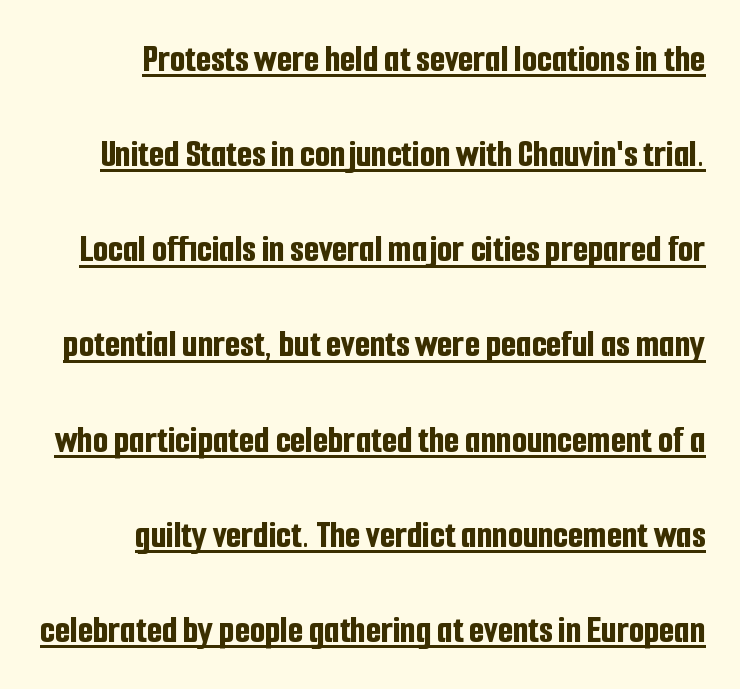
Q: Is the text bold? A: Yes.
Q: Is the text italic (slanted)? A: No, it is upright.
Q: Is the typeface a serif or a sans-serif typeface? A: Sans-serif.
Q: Is the text underlined? A: Yes.
Q: Is the spacing between letters normal or unusually wide? A: Normal.
Q: Is the spacing between lines tight, normal or loose? A: Loose.
Q: Width (condensed, normal, or wide)? A: Condensed.
Q: Stroke contrast? A: Low.
Q: x-height? A: Medium.
Q: Monospaced? A: No.
